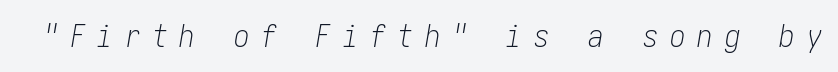
The string is rendered with underlining switched off. Posture: slanted. Does extra space separate the letters? Yes, quite a lot of it. Stroke thickness stays within the range of a standard reading face or lighter.
